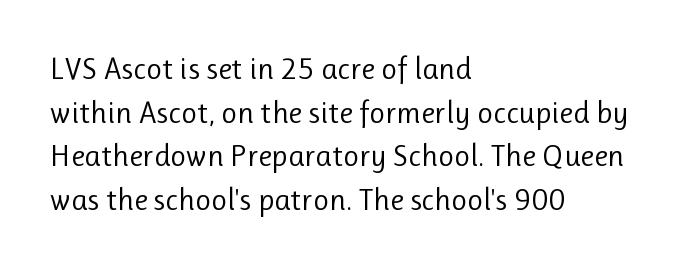
You can tell from the bare stems that sans-serif type was used. Think standard paragraph weight, or any step lighter than that. Spacing between characters is what you'd get straight out of the box. Check the space under the baseline: it is left empty.
